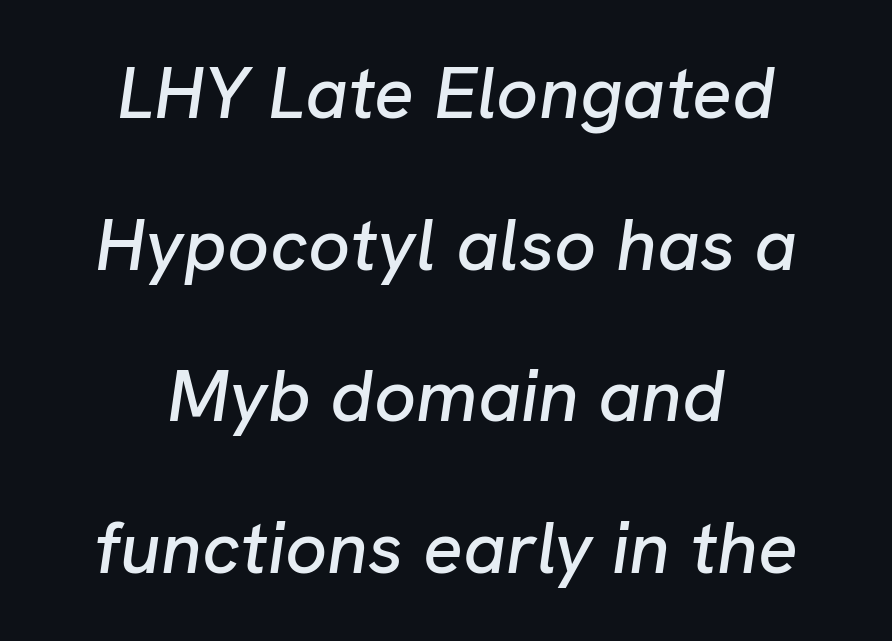
Q: Is the text italic (slanted)? A: Yes, it leans right by about 8 degrees.
Q: Is the text underlined? A: No.
Q: How is the paragraph aligned? A: Centered.
Q: Is the spacing between letters normal or unusually wide? A: Normal.
Q: Is the spacing between lines tight, normal or loose? A: Loose.
Q: Width (condensed, normal, or wide)? A: Normal.
Q: Stroke contrast? A: Low.
Q: x-height? A: Medium.
Q: Monospaced? A: No.
